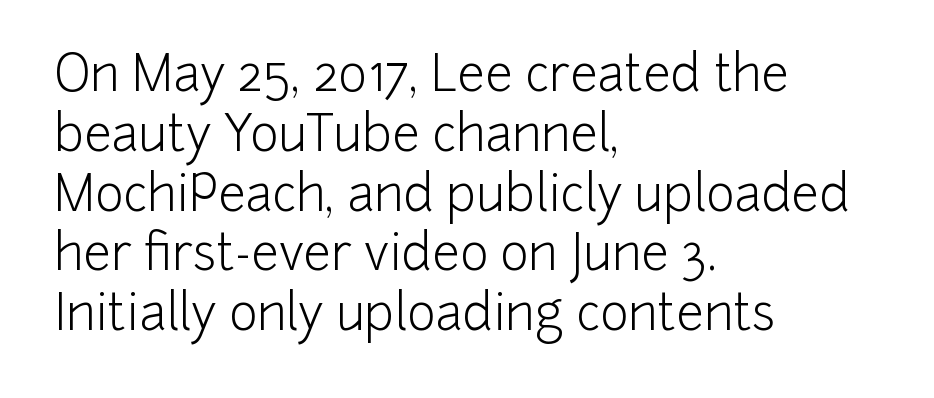
Q: Is the text bold? A: No.
Q: Is the text italic (slanted)? A: No, it is upright.
Q: Is the typeface a serif or a sans-serif typeface? A: Sans-serif.
Q: Is the text underlined? A: No.
Q: How is the paragraph aligned? A: Left-aligned.
Q: Is the spacing between letters normal or unusually wide? A: Normal.
Q: Width (condensed, normal, or wide)? A: Normal.
Q: Stroke contrast? A: Low.
Q: x-height? A: Medium.
Q: Monospaced? A: No.
